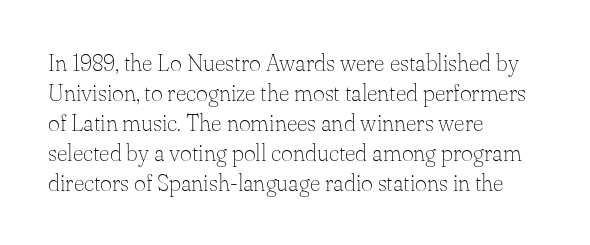
The lines are quadded left. The font sits on the lighter half of the weight spectrum, regular included. Tracking here is standard; glyphs follow each other at the usual distance. Italic? Not at all — the glyphs are vertical. Rule under the text: the space is simply empty.
